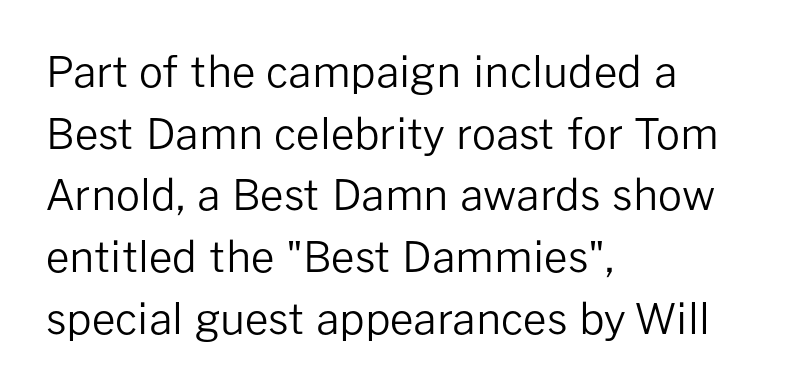
Are there feet on the stems? There aren't — it's a sans. Casual observation: everything's shoved over to the left. A normal amount of white space separates one row of letters from the next. Default kerning and tracking; the words read as compact shapes. A typesetter would mark this as roman, not italic.
